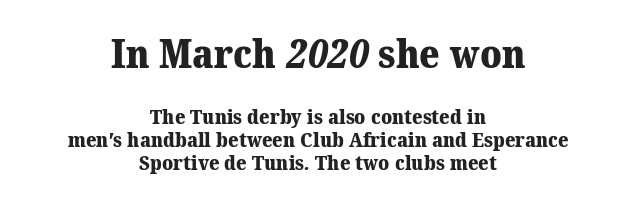
The image shows 39 px heavy serif type; set centered, tight line spacing (1.15x), normal letter spacing, not underlined; the first (top) block is 1.95x larger; medium stroke contrast and a medium x-height.
